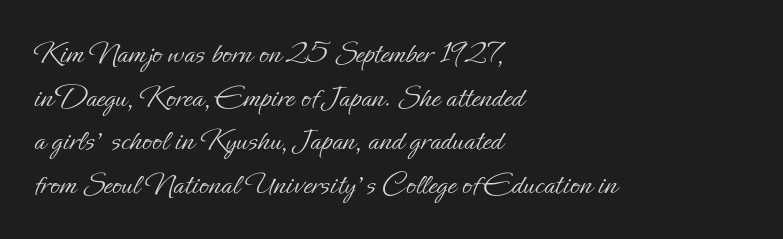
The image shows 32 px light type; set left-aligned, normal line spacing (1.36x), normal letter spacing, not underlined; low stroke contrast and a small x-height.
